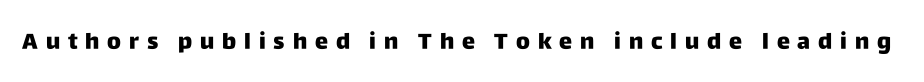
{"italic": "no", "underline": "no", "letter_spacing": "wide", "letter_spacing_em": 0.36, "glyph_px": 22}
